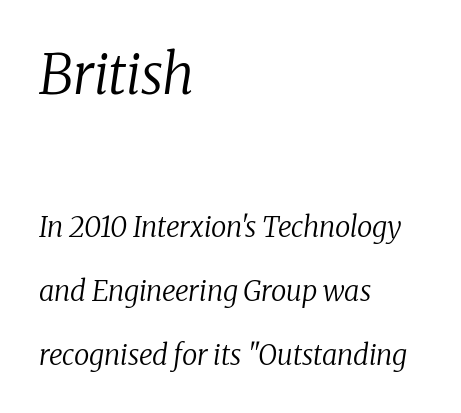
Q: Is the text bold? A: No.
Q: Is the text italic (slanted)? A: Yes, it leans right by about 8 degrees.
Q: Is the typeface a serif or a sans-serif typeface? A: Serif.
Q: Is the text underlined? A: No.
Q: How is the paragraph aligned? A: Left-aligned.
Q: Is the spacing between letters normal or unusually wide? A: Normal.
Q: Is the spacing between lines tight, normal or loose? A: Loose.
Q: Which block of text is set in a larger size, the first (top) or the second (bottom)? A: The first (top) one.
Q: Width (condensed, normal, or wide)? A: Normal.
Q: Stroke contrast? A: Low.
Q: x-height? A: Medium.
Q: Monospaced? A: No.
